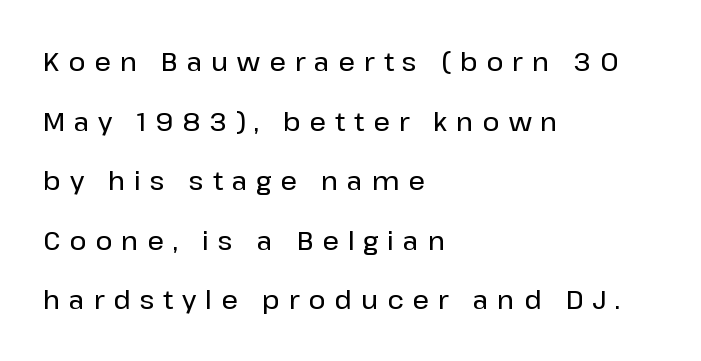
Visually the block forms a straight wall on the left and a jagged coastline on the right. If you drew a line through each stem, it would be perfectly vertical. These lines stand farther apart than default settings would place them. Each row of text sits above clean, open space.
